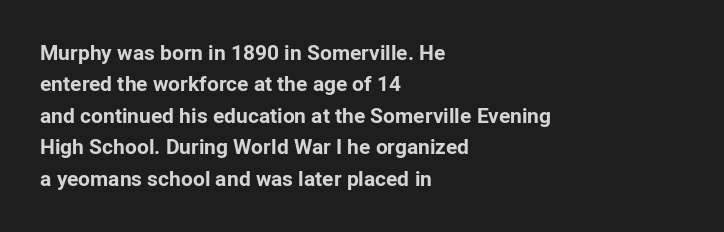
Q: Is the text bold? A: Yes.
Q: Is the text italic (slanted)? A: No, it is upright.
Q: Is the text underlined? A: No.
Q: How is the paragraph aligned? A: Left-aligned.
Q: Is the spacing between letters normal or unusually wide? A: Normal.
Q: Is the spacing between lines tight, normal or loose? A: Normal.
